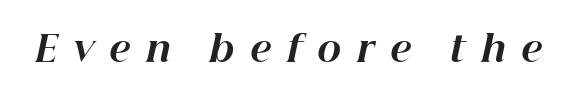
Q: Is the text bold? A: Yes.
Q: Is the text italic (slanted)? A: Yes, it leans right by about 12 degrees.
Q: Is the text underlined? A: No.
Q: Is the spacing between letters normal or unusually wide? A: Unusually wide.
Q: Width (condensed, normal, or wide)? A: Normal.
Q: Stroke contrast? A: High.
Q: x-height? A: Medium.
Q: Monospaced? A: No.
